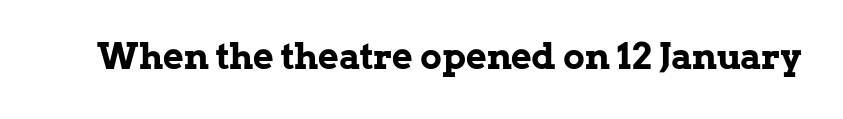
{"serif": "yes", "italic": "no", "bold": "yes", "weight": "bold", "width": "normal", "stroke_contrast": "low", "x_height": "medium", "monospaced": "no", "underline": "no", "letter_spacing": "normal", "letter_spacing_em": 0.0, "glyph_px": 36}
